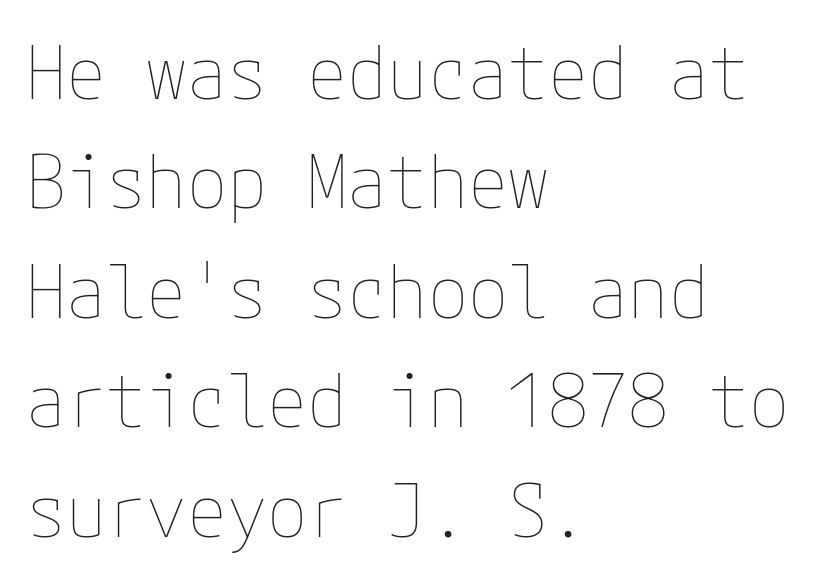
Is there much room between lines? A standard amount, neither cramped nor airy. The rag falls on the right side of this text block. Ink coverage per letter is moderate at most. Check the space under the baseline: it is left empty.
